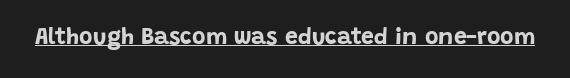
The image shows 23 px bold type, upright; set normal letter spacing, underlined.
